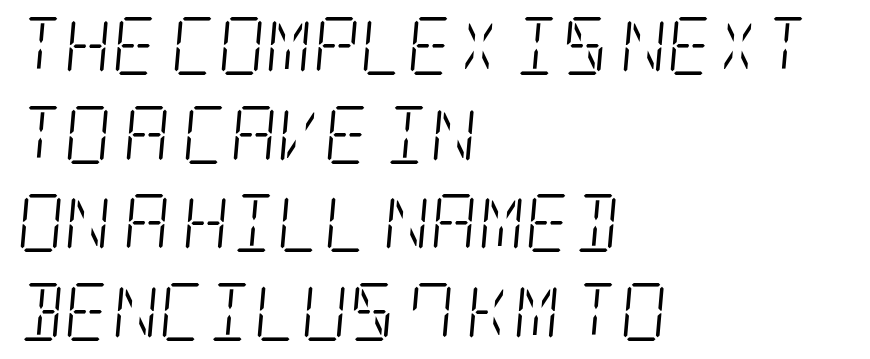
The image shows 58 px light, condensed serif type, italic (leaning right); set left-aligned, normal line spacing (1.53x), normal letter spacing, not underlined; low stroke contrast and a large x-height.
